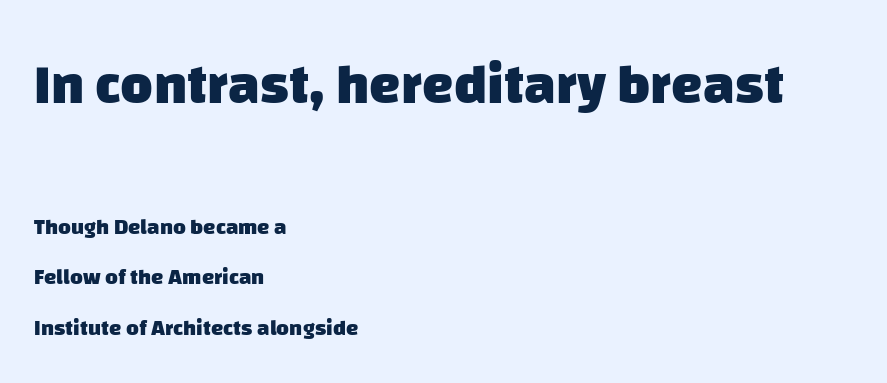
The image shows 56 px heavy sans-serif type; set left-aligned, loose line spacing (2.29x), normal letter spacing, not underlined; the first (top) block is 2.55x larger; low stroke contrast and a large x-height.
